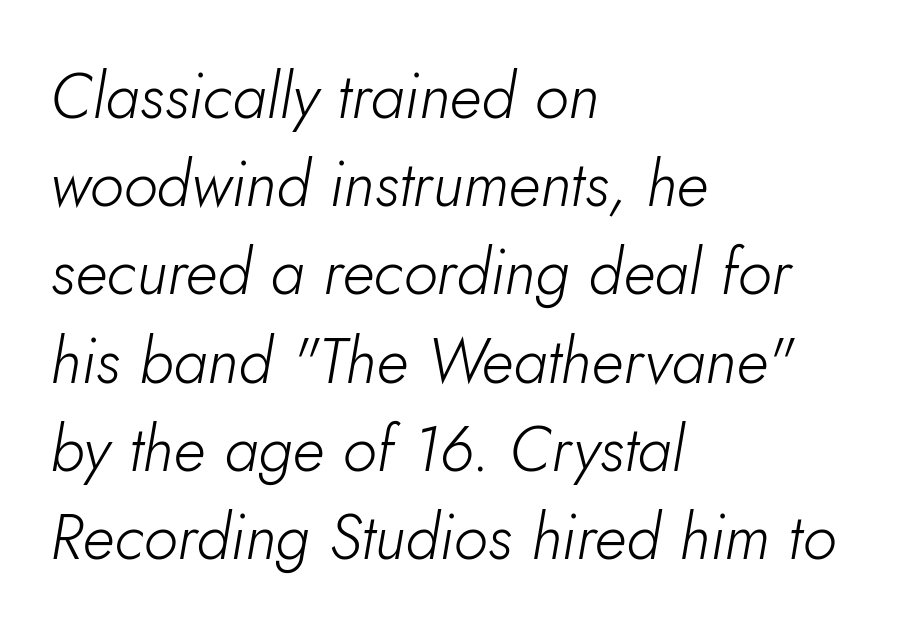
{"italic": "yes", "lean": "right", "slant_degrees": 5, "bold": "no", "weight": "light", "width": "normal", "stroke_contrast": "low", "x_height": "small", "monospaced": "no", "underline": "no", "align": "left", "line_spacing": "normal", "line_spacing_ratio": 1.4, "letter_spacing": "normal", "letter_spacing_em": 0.0, "glyph_px": 63}
